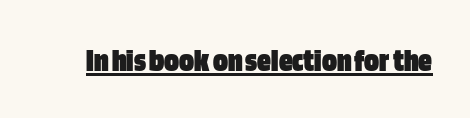
The image shows 34 px heavy, condensed sans-serif type, upright; set normal letter spacing, underlined; low stroke contrast and a large x-height.
